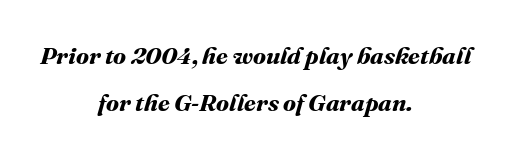
{"bold": "yes", "underline": "no", "align": "center", "line_spacing": "loose", "line_spacing_ratio": 1.97, "letter_spacing": "normal", "letter_spacing_em": 0.0, "glyph_px": 24}
